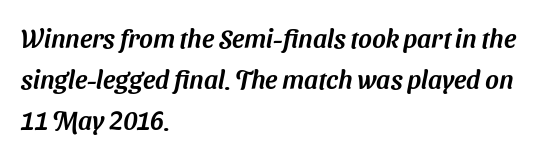
Q: Is the text underlined? A: No.
Q: How is the paragraph aligned? A: Left-aligned.
Q: Is the spacing between letters normal or unusually wide? A: Normal.
Q: Is the spacing between lines tight, normal or loose? A: Normal.
